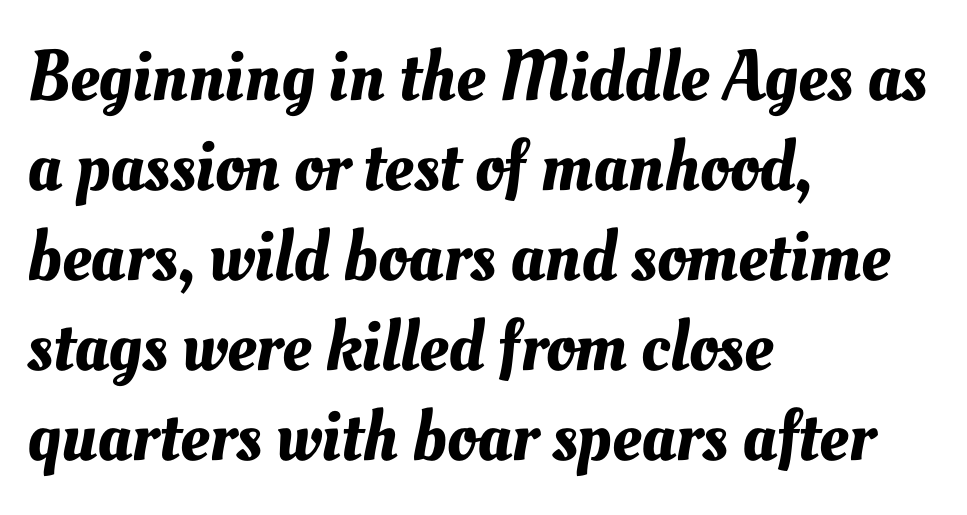
{"width": "normal", "stroke_contrast": "medium", "x_height": "small", "monospaced": "no", "underline": "no", "align": "left", "line_spacing": "normal", "line_spacing_ratio": 1.25, "letter_spacing": "normal", "letter_spacing_em": 0.0, "glyph_px": 72}
